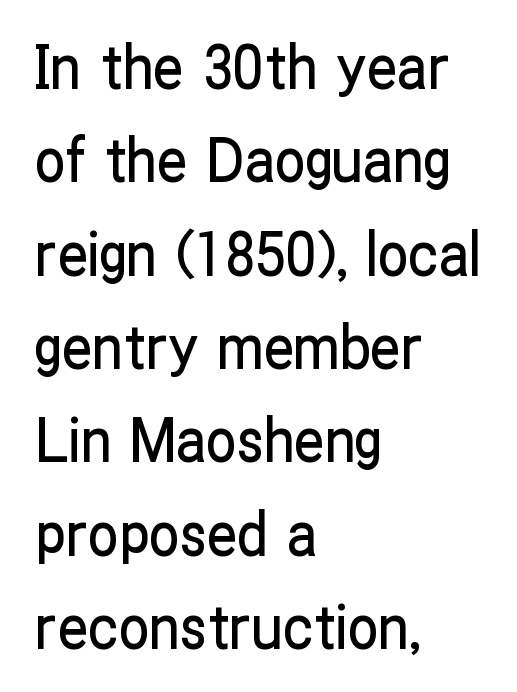
The image shows 61 px condensed sans-serif type, upright; set left-aligned, normal line spacing (1.53x), normal letter spacing, not underlined; low stroke contrast and a medium x-height.
